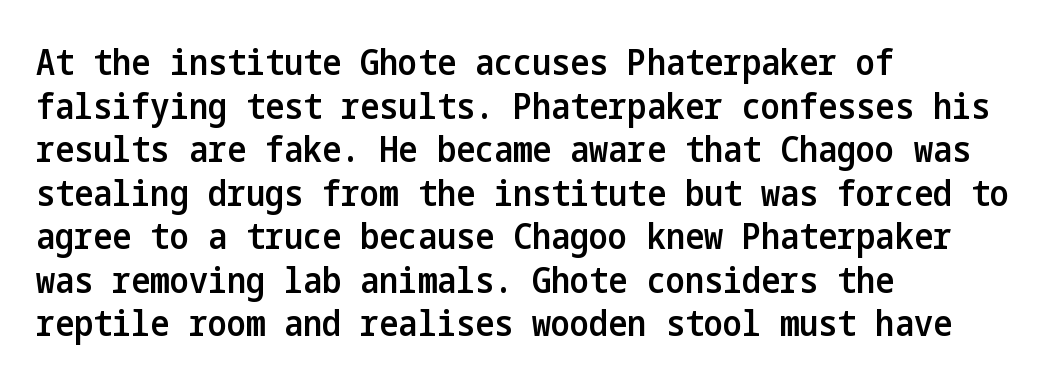
Q: Is the text bold? A: Semi-bold.
Q: Is the text italic (slanted)? A: No, it is upright.
Q: Is the typeface a serif or a sans-serif typeface? A: Sans-serif.
Q: Is the text underlined? A: No.
Q: How is the paragraph aligned? A: Left-aligned.
Q: Is the spacing between letters normal or unusually wide? A: Normal.
Q: Width (condensed, normal, or wide)? A: Condensed.
Q: Stroke contrast? A: Low.
Q: x-height? A: Medium.
